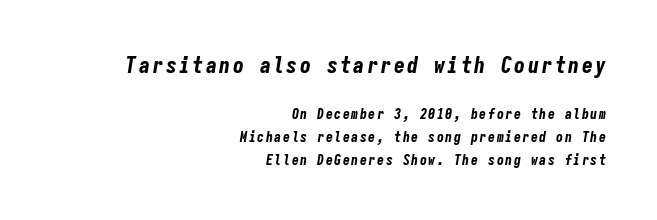
{"italic": "yes", "lean": "right", "slant_degrees": 9, "bold": "yes", "underline": "no", "align": "right", "line_spacing": "normal", "line_spacing_ratio": 1.64, "larger_block": "first", "size_ratio": 1.57, "glyph_px": 22}
